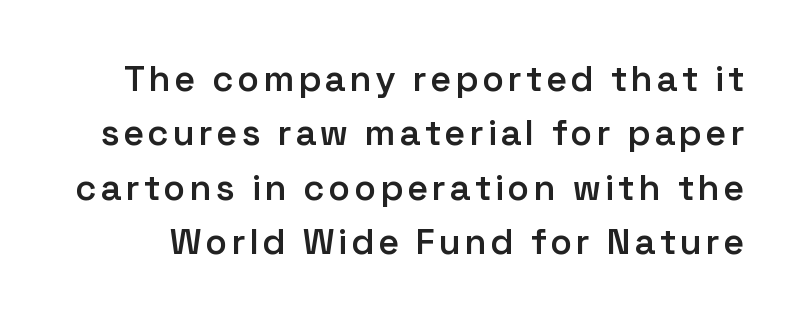
Q: Is the text bold? A: Semi-bold.
Q: Is the text italic (slanted)? A: No, it is upright.
Q: Is the typeface a serif or a sans-serif typeface? A: Sans-serif.
Q: Is the text underlined? A: No.
Q: Is the spacing between lines tight, normal or loose? A: Normal.
Q: Width (condensed, normal, or wide)? A: Normal.
Q: Stroke contrast? A: Low.
Q: x-height? A: Medium.
Q: Monospaced? A: No.
